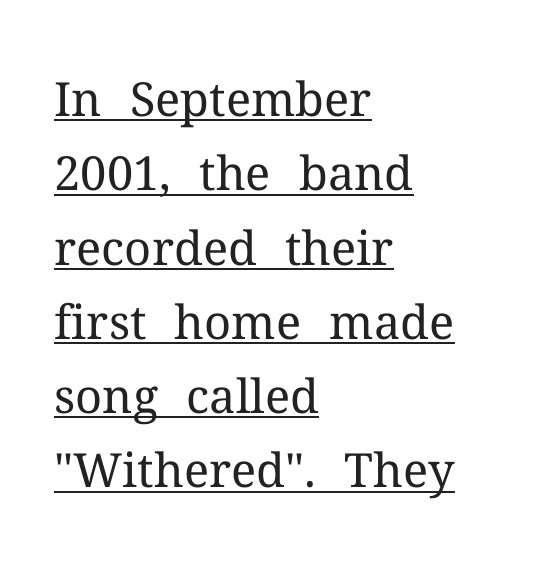
The space between consecutive lines is moderate. The designer went with a serif here, giving each stem small feet. Heaviness? Minimal to ordinary, like unemphasized prose. The letterforms sit shoulder to shoulder at normal distance. Proportional: the letters do not fall into vertical columns. The typesetter chose a ragged-right arrangement here.
